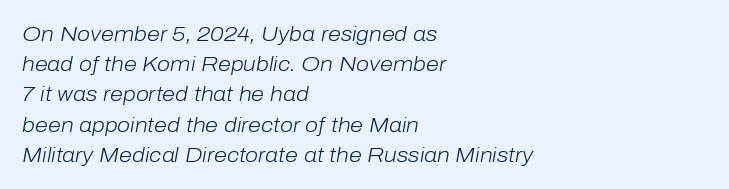
Q: Is the text bold? A: No.
Q: Is the text italic (slanted)? A: Yes, it leans right by about 10 degrees.
Q: Is the text underlined? A: No.
Q: How is the paragraph aligned? A: Left-aligned.
Q: Is the spacing between letters normal or unusually wide? A: Normal.
Q: Is the spacing between lines tight, normal or loose? A: Normal.
